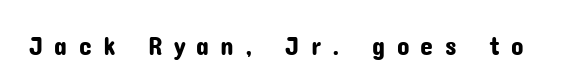
{"italic": "no", "underline": "no", "letter_spacing": "wide", "letter_spacing_em": 0.43, "glyph_px": 26}
